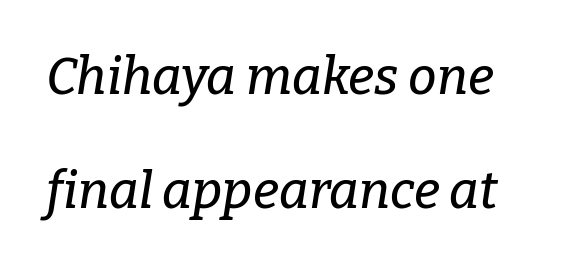
The image shows 51 px serif type, italic (leaning right); set loose line spacing (2.23x), normal letter spacing, not underlined; low stroke contrast and a medium x-height.
